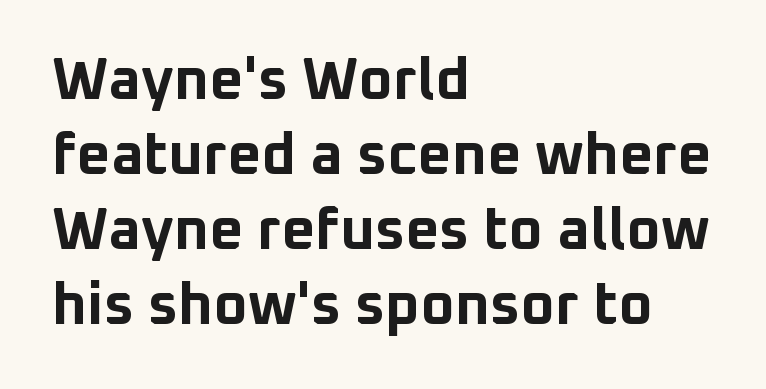
The image shows 59 px bold sans-serif type, upright; set left-aligned, normal line spacing (1.27x), normal letter spacing, not underlined; low stroke contrast and a medium x-height.
